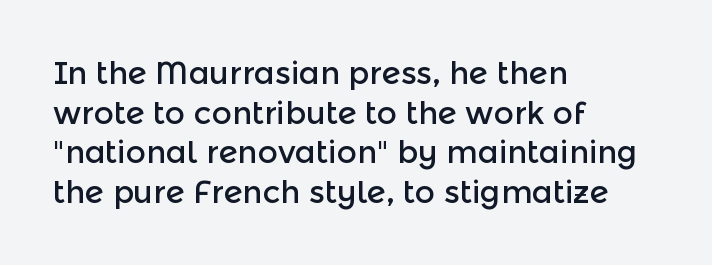
The image shows 31 px sans-serif type, upright; set left-aligned, normal line spacing (1.28x), normal letter spacing, not underlined; a medium x-height.
